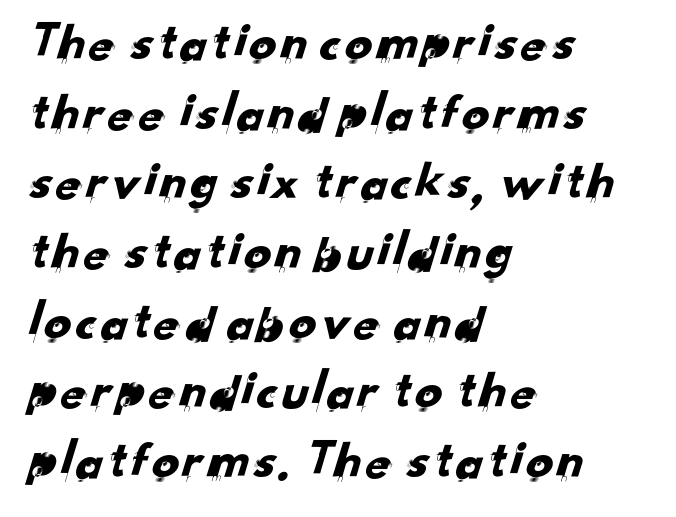
{"serif": "no", "width": "normal", "stroke_contrast": "low", "x_height": "small", "monospaced": "no", "underline": "no", "align": "left", "line_spacing": "normal", "line_spacing_ratio": 1.29, "letter_spacing": "normal", "letter_spacing_em": 0.0, "glyph_px": 54}
